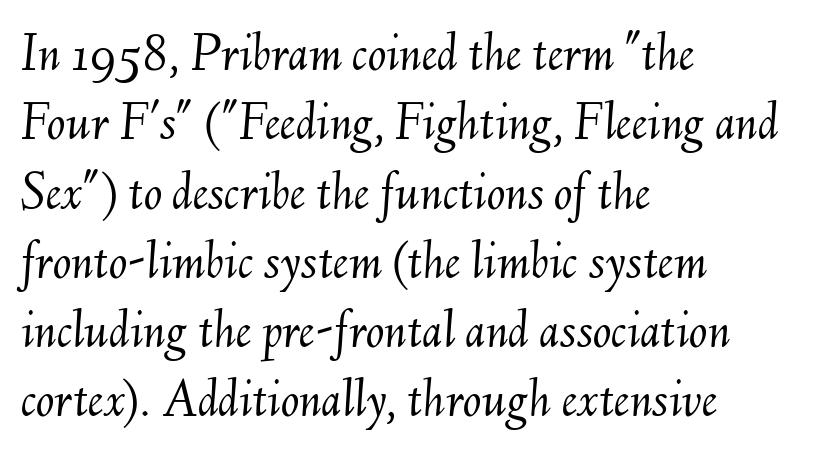
The image shows 55 px light type, italic (leaning right); set left-aligned, normal line spacing (1.26x), normal letter spacing, not underlined; medium stroke contrast and a small x-height.
